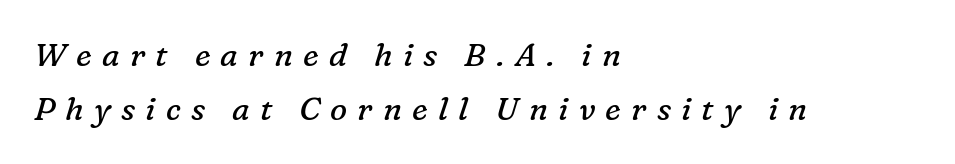
The image shows 32 px regular-weight serif type, italic (leaning right); set left-aligned, normal line spacing (1.7x), unusually wide letter spacing (+0.32 em), not underlined; low stroke contrast and a medium x-height.
